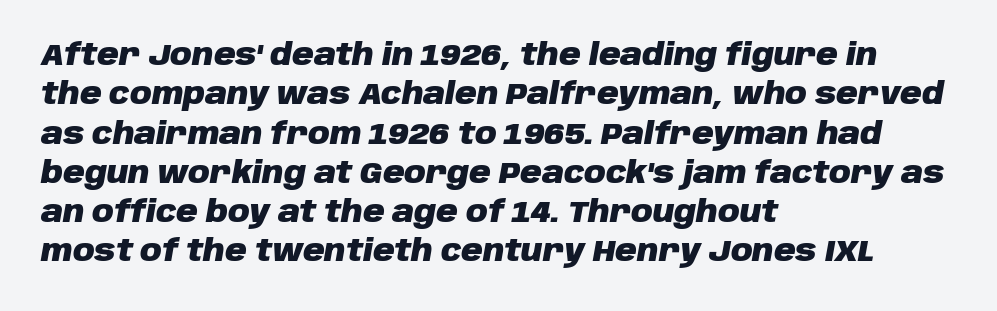
The passage shown stacks its lines at a standard gap. In CSS terms this would be text-align: left. A typesetter would call this proportional, since set widths differ per character. Nobody drew a line under any word here. The face used here has the dense, thick strokes of a bold. Look at the tracking — it's just the regular setting, nothing added.
